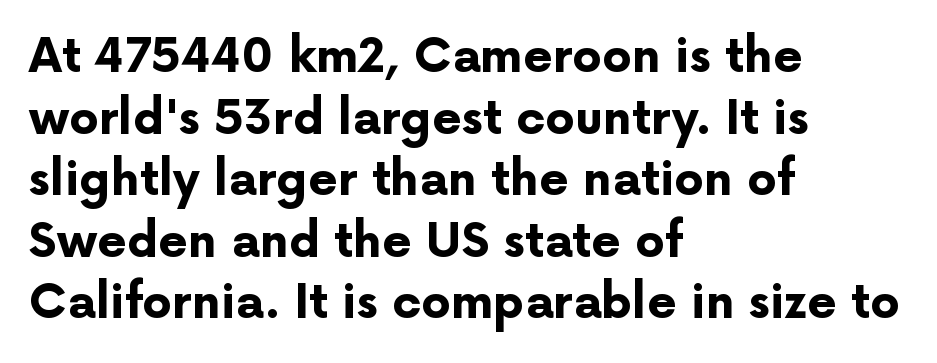
Q: Is the text bold? A: Yes.
Q: Is the text italic (slanted)? A: No, it is upright.
Q: Is the typeface a serif or a sans-serif typeface? A: Sans-serif.
Q: Is the text underlined? A: No.
Q: How is the paragraph aligned? A: Left-aligned.
Q: Is the spacing between letters normal or unusually wide? A: Normal.
Q: Is the spacing between lines tight, normal or loose? A: Normal.
Q: Width (condensed, normal, or wide)? A: Normal.
Q: Stroke contrast? A: Low.
Q: x-height? A: Medium.
Q: Monospaced? A: No.
